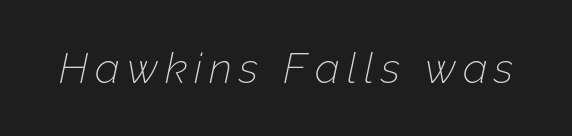
Q: Is the text bold? A: No.
Q: Is the text italic (slanted)? A: Yes, it leans right by about 12 degrees.
Q: Is the text underlined? A: No.
Q: Width (condensed, normal, or wide)? A: Normal.
Q: Stroke contrast? A: Low.
Q: x-height? A: Medium.
Q: Monospaced? A: No.
